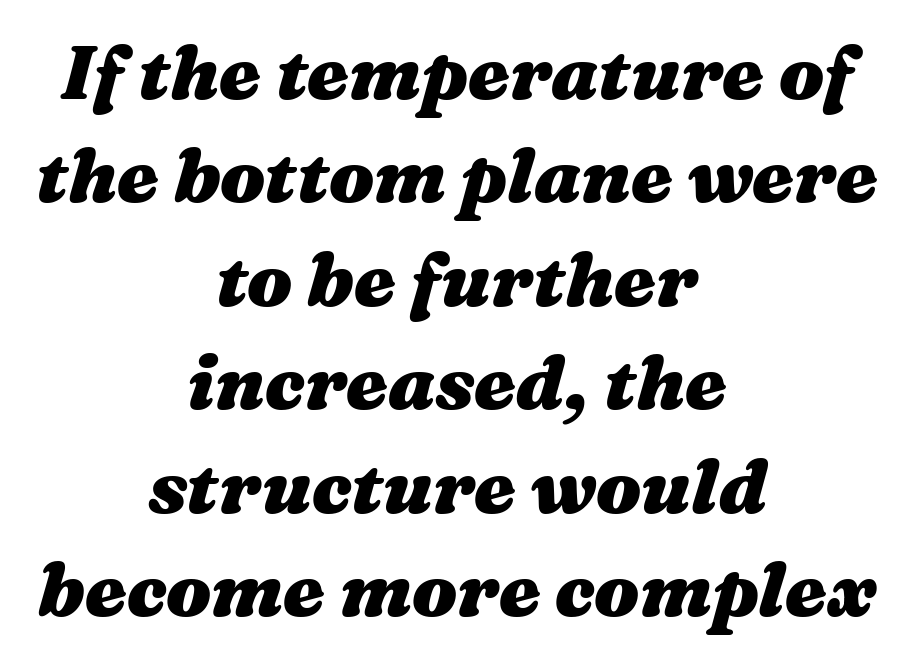
Q: Is the text bold? A: Yes.
Q: Is the text italic (slanted)? A: Yes, it leans right by about 16 degrees.
Q: Is the text underlined? A: No.
Q: How is the paragraph aligned? A: Centered.
Q: Is the spacing between letters normal or unusually wide? A: Normal.
Q: Is the spacing between lines tight, normal or loose? A: Normal.
Q: Width (condensed, normal, or wide)? A: Wide.
Q: Stroke contrast? A: Medium.
Q: x-height? A: Medium.
Q: Monospaced? A: No.
